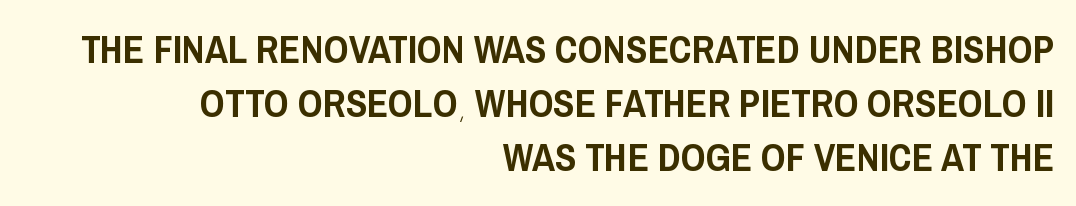
The image shows 39 px condensed sans-serif type, upright; set right-aligned, normal line spacing (1.38x), normal letter spacing, not underlined; low stroke contrast and a large x-height.
